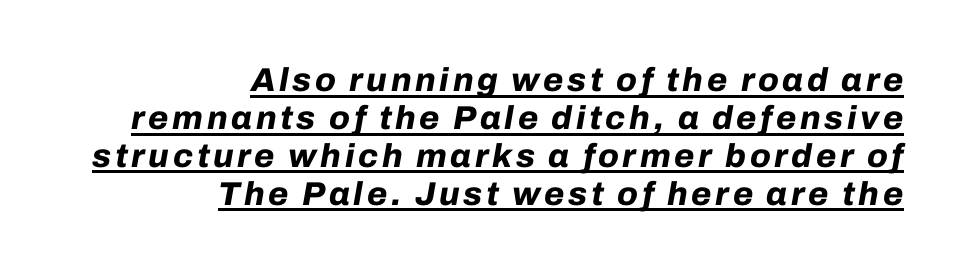
Q: Is the text bold? A: Yes.
Q: Is the text italic (slanted)? A: Yes, it leans right by about 10 degrees.
Q: Is the text underlined? A: Yes.
Q: How is the paragraph aligned? A: Right-aligned.
Q: Is the spacing between lines tight, normal or loose? A: Tight.
Q: Width (condensed, normal, or wide)? A: Normal.
Q: Stroke contrast? A: Low.
Q: x-height? A: Medium.
Q: Monospaced? A: No.
